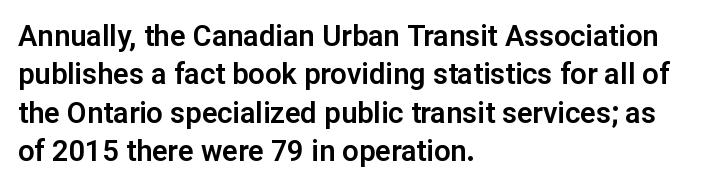
Q: Is the text italic (slanted)? A: No, it is upright.
Q: Is the typeface a serif or a sans-serif typeface? A: Sans-serif.
Q: Is the text underlined? A: No.
Q: How is the paragraph aligned? A: Left-aligned.
Q: Is the spacing between letters normal or unusually wide? A: Normal.
Q: Is the spacing between lines tight, normal or loose? A: Normal.
Q: Width (condensed, normal, or wide)? A: Normal.
Q: Stroke contrast? A: Low.
Q: x-height? A: Medium.
Q: Monospaced? A: No.
